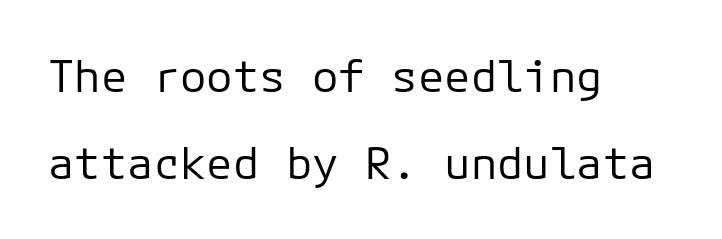
The weight tops out at a normal text grade. Every stem runs plumb, perpendicular to the baseline. Is there much room between lines? Yes — plenty of vertical air separates them. The paragraph has a hard left edge and a soft right edge.
